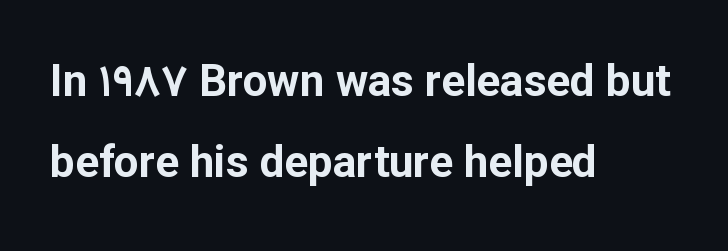
The image shows 44 px bold sans-serif type, upright; set left-aligned, line spacing 1.84x, normal letter spacing, not underlined; low stroke contrast and a medium x-height.
